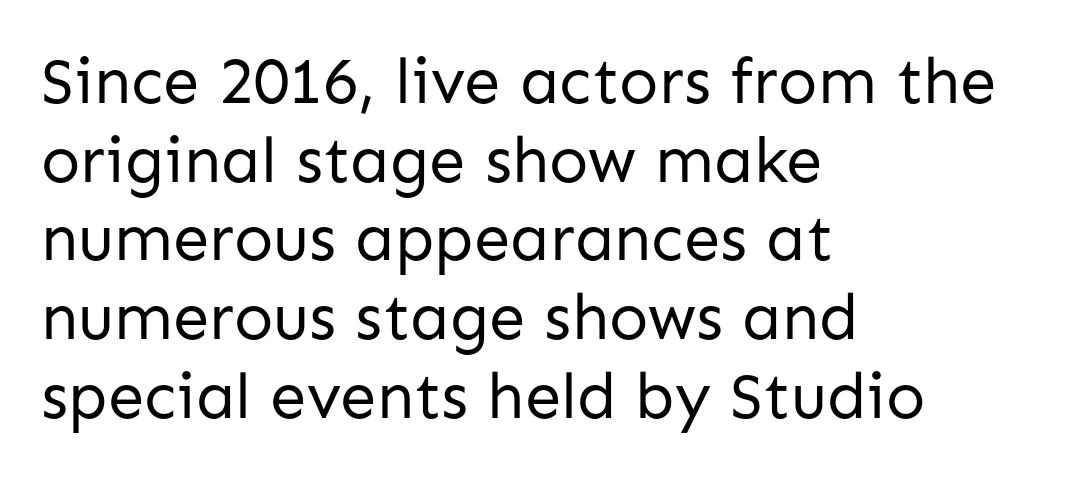
The glyphs in this specimen are sans serif. The font sits on the lighter half of the weight spectrum, regular included. The strip under each line holds only bare page. Characters follow at the spacing the type designer built in. Each letter keeps its own natural width here, so spacing adapts to shape. Alignment: flush left.
